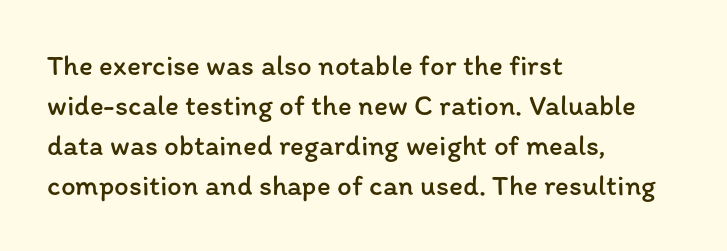
{"italic": "no", "bold": "no", "weight": "regular", "width": "normal", "stroke_contrast": "low", "x_height": "medium", "monospaced": "no", "underline": "no", "align": "left", "line_spacing": "normal", "line_spacing_ratio": 1.38, "letter_spacing": "normal", "letter_spacing_em": 0.0, "glyph_px": 29}
